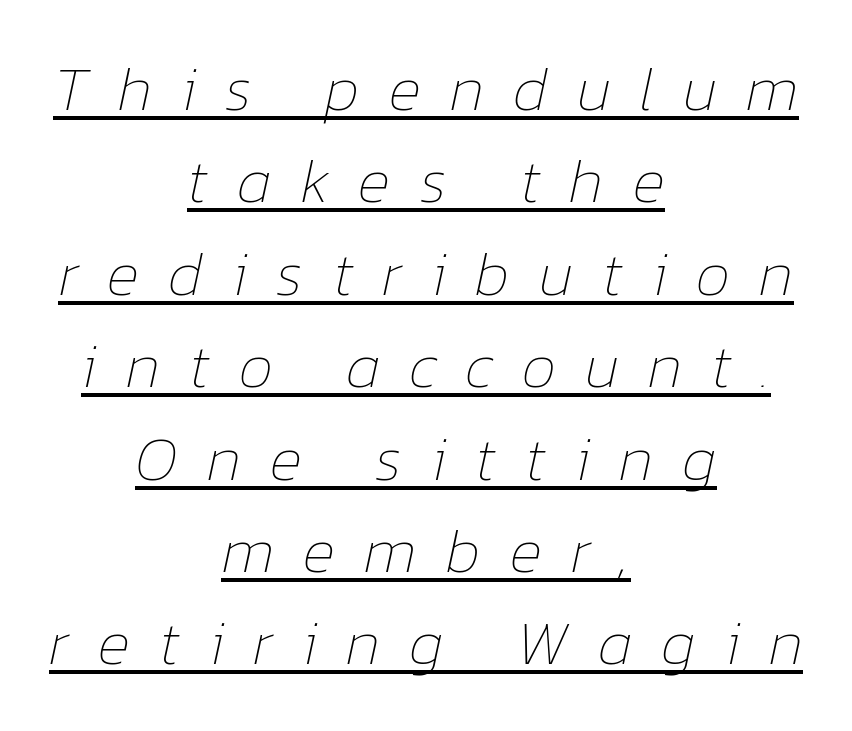
Q: Is the text bold? A: No.
Q: Is the text italic (slanted)? A: Yes, it leans right by about 12 degrees.
Q: Is the text underlined? A: Yes.
Q: How is the paragraph aligned? A: Centered.
Q: Is the spacing between letters normal or unusually wide? A: Unusually wide.
Q: Is the spacing between lines tight, normal or loose? A: Normal.
Q: Width (condensed, normal, or wide)? A: Normal.
Q: Stroke contrast? A: Low.
Q: x-height? A: Medium.
Q: Monospaced? A: No.
